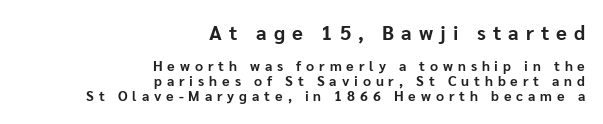
The specimen reads as upright at a glance. Reading top to bottom, the characters get smaller at the block break. Weight: bold. One-word summary of the alignment: right.
